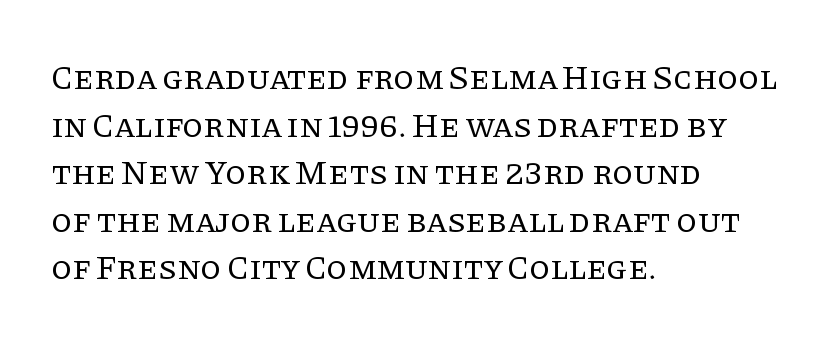
Character widths vary here, with narrow letters taking less room than wide ones. Tracking here is standard; glyphs follow each other at the usual distance. A typesetter would call this leading conventional body-copy spacing. The gap between lines stays unmarked. The characters are drawn with everyday or finer stroke widths.
